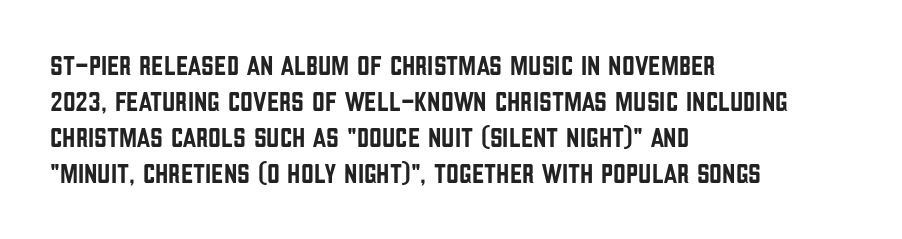
Q: Is the text italic (slanted)? A: No, it is upright.
Q: Is the typeface a serif or a sans-serif typeface? A: Sans-serif.
Q: Is the text underlined? A: No.
Q: How is the paragraph aligned? A: Left-aligned.
Q: Is the spacing between letters normal or unusually wide? A: Normal.
Q: Is the spacing between lines tight, normal or loose? A: Normal.
Q: Width (condensed, normal, or wide)? A: Condensed.
Q: Stroke contrast? A: Low.
Q: x-height? A: Large.
Q: Monospaced? A: No.
